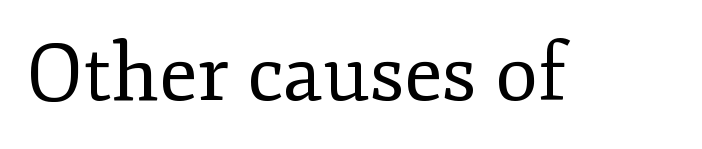
Beneath every word, the page is bare. Short note: letters normally spaced. The characters display serif detailing at their extremities. Ordinary non-slanted type is in use. Weight class: somewhere from thin through regular. Character widths vary here, with narrow letters taking less room than wide ones.
